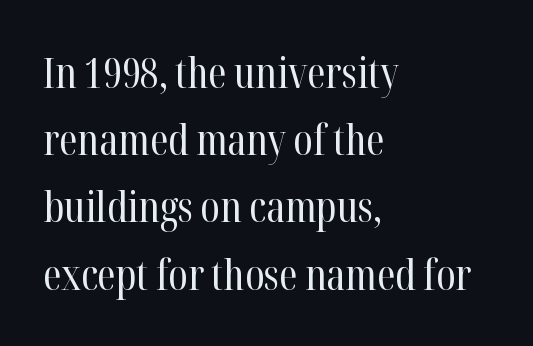
Q: Is the text bold? A: No.
Q: Is the text italic (slanted)? A: No, it is upright.
Q: Is the typeface a serif or a sans-serif typeface? A: Serif.
Q: Is the text underlined? A: No.
Q: How is the paragraph aligned? A: Left-aligned.
Q: Is the spacing between letters normal or unusually wide? A: Normal.
Q: Is the spacing between lines tight, normal or loose? A: Normal.
Q: Width (condensed, normal, or wide)? A: Condensed.
Q: Stroke contrast? A: High.
Q: x-height? A: Medium.
Q: Monospaced? A: No.
